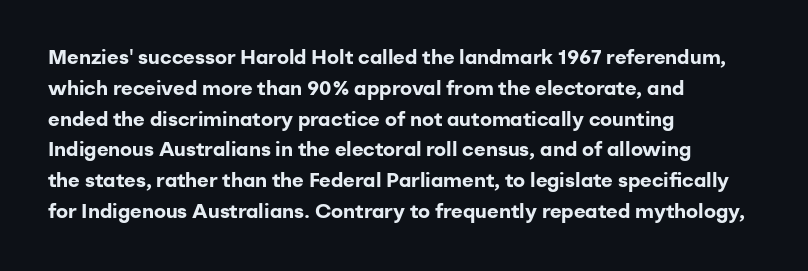
Q: Is the text bold? A: Yes.
Q: Is the text italic (slanted)? A: No, it is upright.
Q: Is the text underlined? A: No.
Q: How is the paragraph aligned? A: Left-aligned.
Q: Is the spacing between letters normal or unusually wide? A: Normal.
Q: Is the spacing between lines tight, normal or loose? A: Normal.
